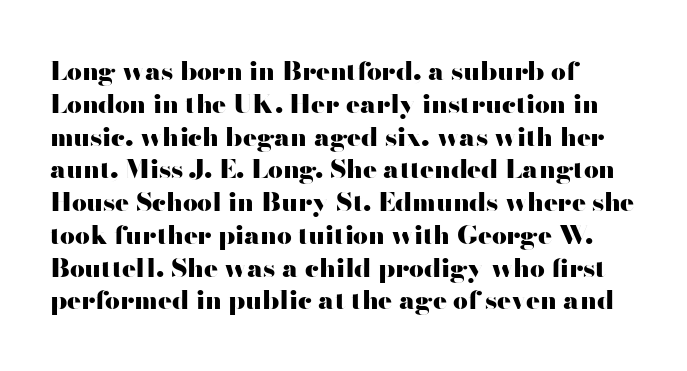
{"italic": "no", "bold": "yes", "underline": "no", "align": "left", "line_spacing": "normal", "line_spacing_ratio": 1.26, "letter_spacing": "normal", "letter_spacing_em": 0.0, "glyph_px": 26}
